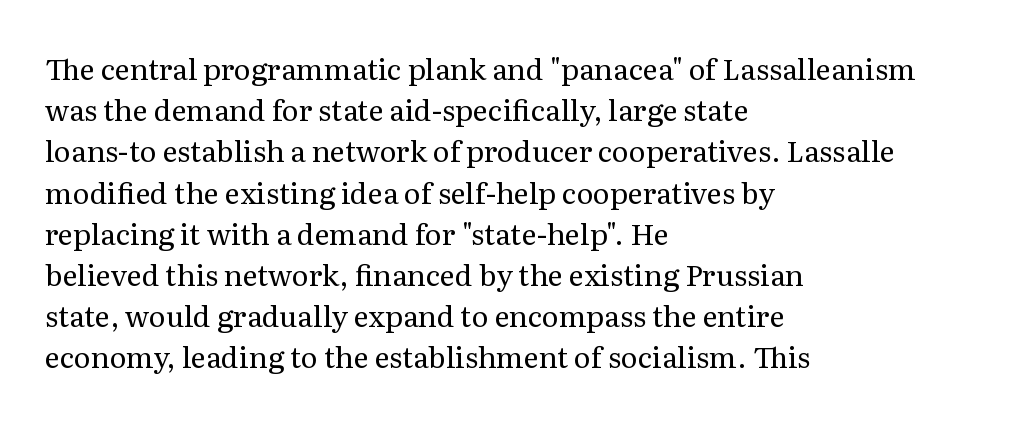
Bare-footed words on every line. The weight would be labelled regular, book, light, or lighter still. The type is set solid horizontally, with unmodified tracking. This sample uses an upright cut, with every glyph sitting square on the baseline. These lines are rendered in a variable-pitch font. Reading down the column, the eye jumps a familiar distance to each next line.
